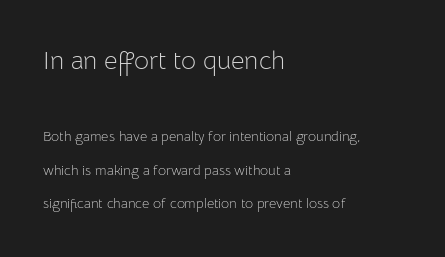
The image shows 26 px text type, upright; set left-aligned, loose line spacing (2.42x), normal letter spacing, not underlined; the first (top) block is 1.86x larger.
